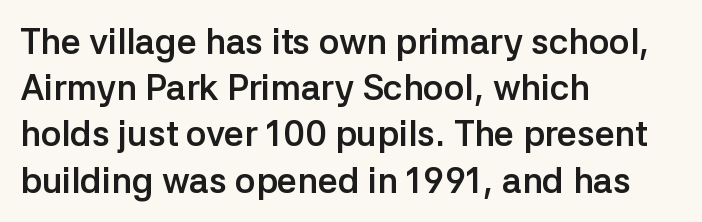
The image shows 35 px semibold sans-serif type, upright; set left-aligned, normal line spacing (1.32x), normal letter spacing, not underlined; low stroke contrast and a medium x-height.
